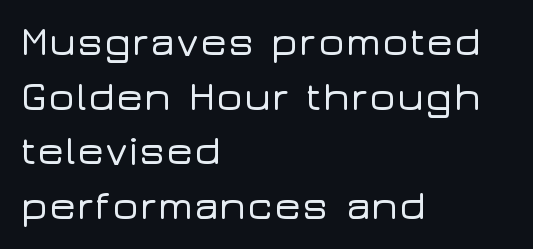
Nobody drew a line under any word here. Reading down the column, the eye jumps a familiar distance to each next line. Left-aligned paragraph, ragged on the right. Varying glyph widths throughout — classic text-font behaviour. You can tell it's not italic because the verticals are truly vertical.
